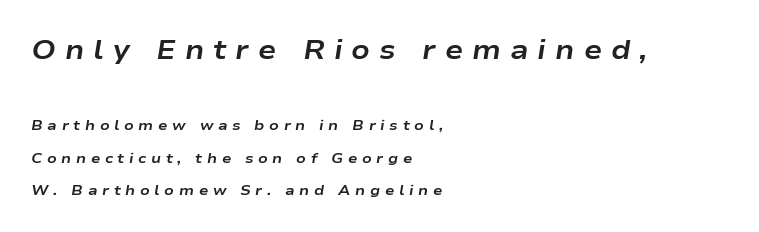
{"italic": "yes", "lean": "right", "slant_degrees": 9, "bold": "yes", "underline": "no", "align": "left", "line_spacing": "loose", "line_spacing_ratio": 2.32, "letter_spacing": "wide", "letter_spacing_em": 0.33, "larger_block": "first", "size_ratio": 1.93, "glyph_px": 27}
